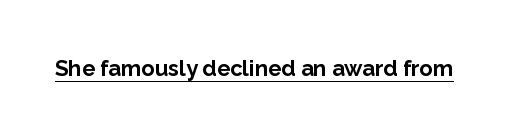
The face used here is rendered with its standard letterfit. These lines were composed using upright roman letters. Strokes here are thick enough to call this a true bold. Is there an underline? Yes — a line sits under the letters.
